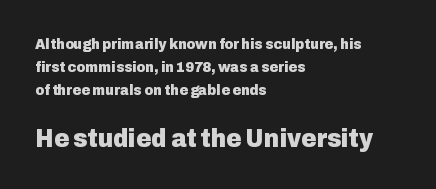
Here the glyphs are tracked normally, forming tight word shapes. Reading down the column, the eye jumps a familiar distance to each next line. The more generous point size was reserved for the lower chunk. Glance below the letters and you will spot only blank space. Ascenders rise straight up at ninety degrees.
